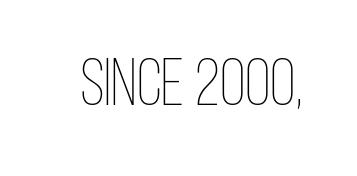
The image shows 67 px thin, condensed type, upright; set normal letter spacing, not underlined; low stroke contrast and a large x-height.
